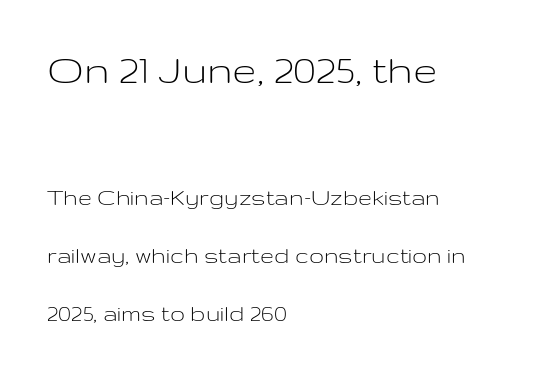
Q: Is the text bold? A: No.
Q: Is the text italic (slanted)? A: No, it is upright.
Q: Is the typeface a serif or a sans-serif typeface? A: Sans-serif.
Q: Is the text underlined? A: No.
Q: How is the paragraph aligned? A: Left-aligned.
Q: Is the spacing between letters normal or unusually wide? A: Normal.
Q: Is the spacing between lines tight, normal or loose? A: Loose.
Q: Which block of text is set in a larger size, the first (top) or the second (bottom)? A: The first (top) one.
Q: Width (condensed, normal, or wide)? A: Wide.
Q: Stroke contrast? A: Low.
Q: x-height? A: Medium.
Q: Monospaced? A: No.
